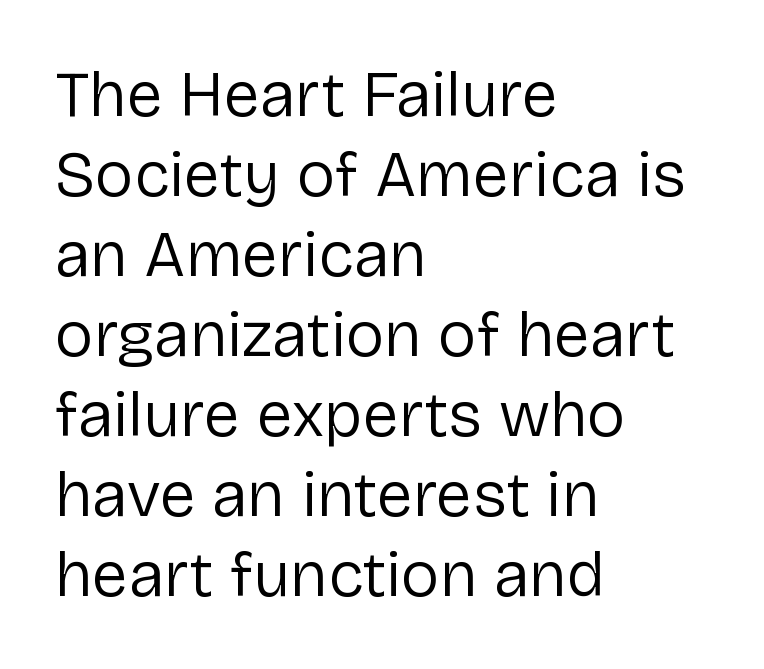
Q: Is the text bold? A: No.
Q: Is the text italic (slanted)? A: No, it is upright.
Q: Is the typeface a serif or a sans-serif typeface? A: Sans-serif.
Q: Is the text underlined? A: No.
Q: How is the paragraph aligned? A: Left-aligned.
Q: Is the spacing between letters normal or unusually wide? A: Normal.
Q: Width (condensed, normal, or wide)? A: Normal.
Q: Stroke contrast? A: Low.
Q: x-height? A: Medium.
Q: Monospaced? A: No.
